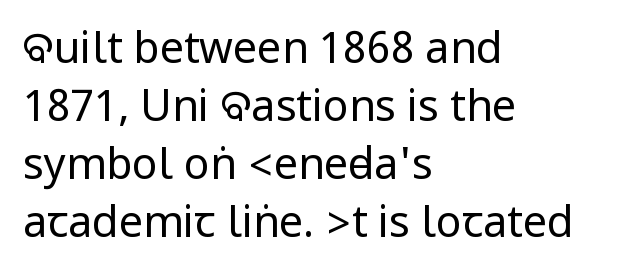
Is this a sans? Yes — the strokes have no serifs. Check under the words: just untouched page. Compared with typical body copy, the letter spacing here is the same. The font is comparable to plain body text, perhaps lighter. The type sits square on the baseline with zero lean. The rendering anchors every line to the left-hand side.
